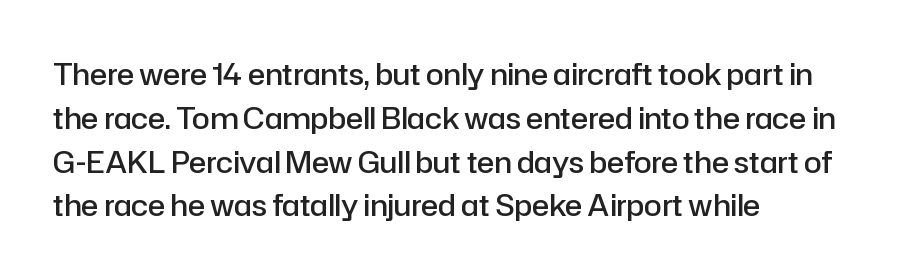
Q: Is the text bold? A: Semi-bold.
Q: Is the text italic (slanted)? A: No, it is upright.
Q: Is the typeface a serif or a sans-serif typeface? A: Sans-serif.
Q: Is the text underlined? A: No.
Q: How is the paragraph aligned? A: Left-aligned.
Q: Is the spacing between letters normal or unusually wide? A: Normal.
Q: Is the spacing between lines tight, normal or loose? A: Normal.
Q: Width (condensed, normal, or wide)? A: Normal.
Q: Stroke contrast? A: Low.
Q: x-height? A: Medium.
Q: Monospaced? A: No.
